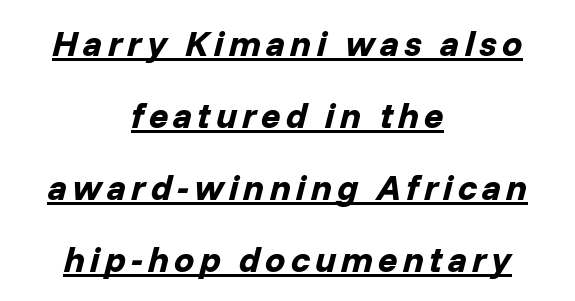
{"italic": "yes", "lean": "right", "slant_degrees": 14, "bold": "yes", "weight": "bold", "width": "normal", "stroke_contrast": "low", "x_height": "medium", "monospaced": "no", "underline": "yes", "align": "center", "line_spacing": "loose", "line_spacing_ratio": 2.0, "glyph_px": 36}
